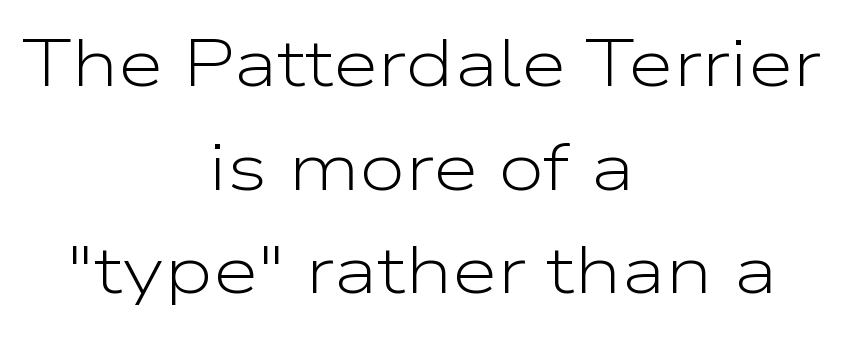
The image shows 66 px light, wide sans-serif type, upright; set centered, normal line spacing (1.57x), normal letter spacing, not underlined; low stroke contrast and a medium x-height.
